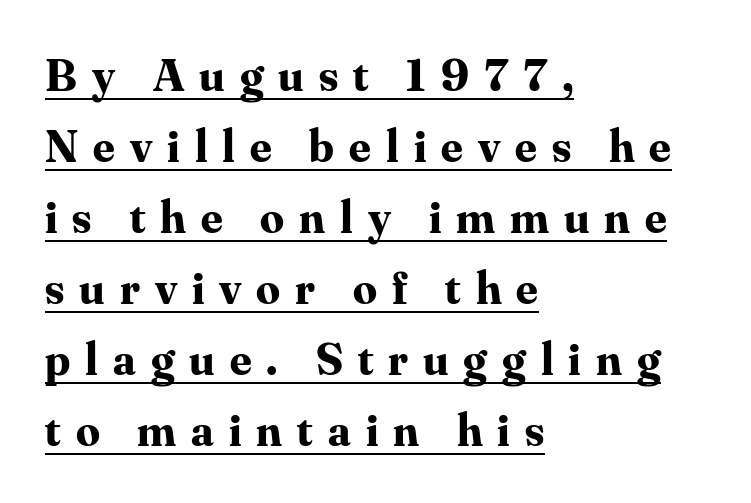
The image shows 47 px bold serif type, upright; set left-aligned, normal line spacing (1.51x), unusually wide letter spacing (+0.32 em), underlined; medium stroke contrast and a small x-height.
